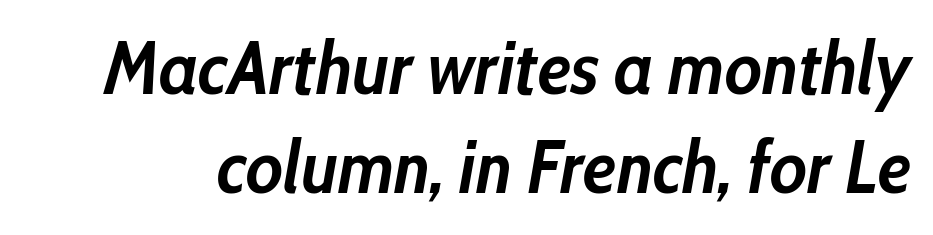
Default kerning and tracking; the words read as compact shapes. Slant detected: the letters are inclined. Note the varied advance widths — an 'i' is clearly narrower than an 'm'. Regular leading.
